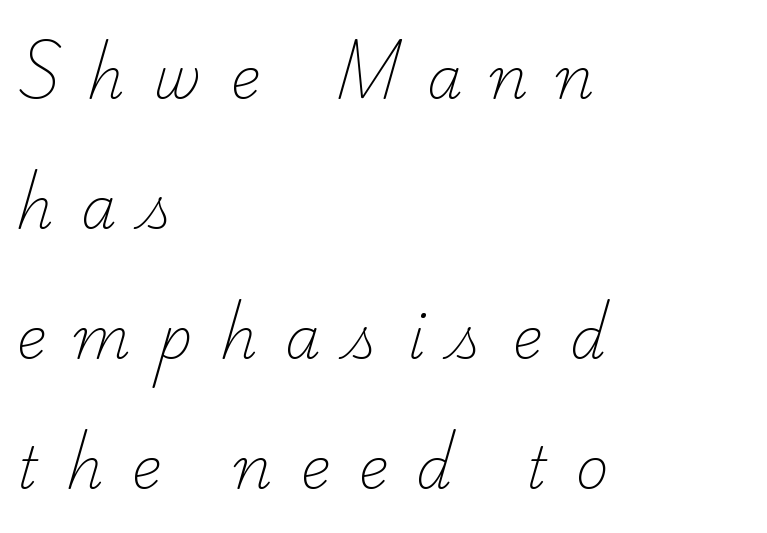
Q: Is the text bold? A: No.
Q: Is the typeface a serif or a sans-serif typeface? A: Serif.
Q: Is the text underlined? A: No.
Q: How is the paragraph aligned? A: Left-aligned.
Q: Is the spacing between letters normal or unusually wide? A: Unusually wide.
Q: Is the spacing between lines tight, normal or loose? A: Loose.
Q: Width (condensed, normal, or wide)? A: Normal.
Q: Stroke contrast? A: Low.
Q: x-height? A: Small.
Q: Monospaced? A: No.
